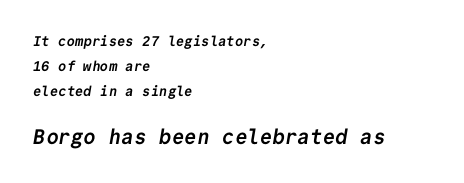
Q: Is the text bold? A: Yes.
Q: Is the text underlined? A: No.
Q: How is the paragraph aligned? A: Left-aligned.
Q: Is the spacing between letters normal or unusually wide? A: Normal.
Q: Which block of text is set in a larger size, the first (top) or the second (bottom)? A: The second (bottom) one.
